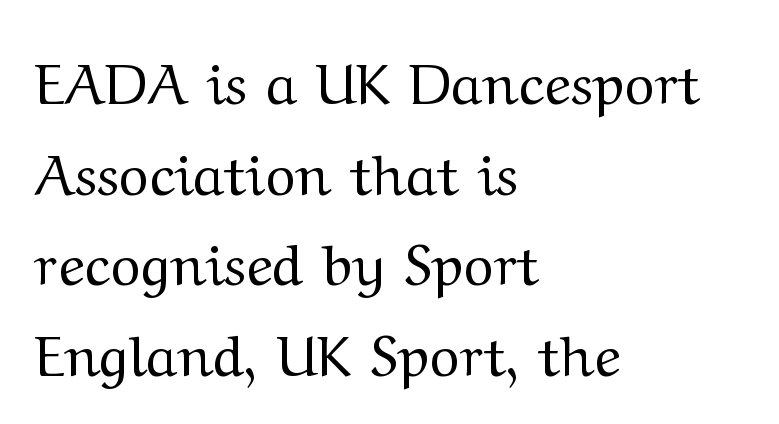
This sample uses an upright cut, with every glyph sitting square on the baseline. Honestly, the row spacing looks completely unremarkable. Examine the stroke ends and you'll spot serifs. Each letter keeps its own natural width here, so spacing adapts to shape. These glyphs show unthickened strokes, regular width or finer. If you drew a ruler down the left edge, every line would touch it.
